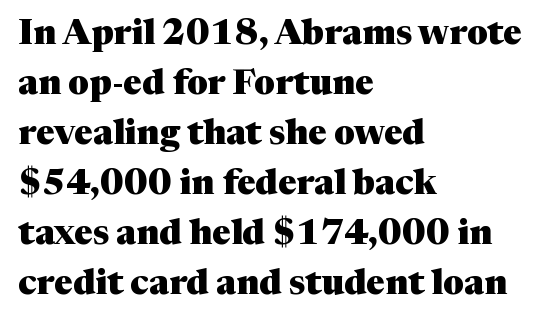
Q: Is the text bold? A: Yes.
Q: Is the text italic (slanted)? A: No, it is upright.
Q: Is the typeface a serif or a sans-serif typeface? A: Serif.
Q: Is the text underlined? A: No.
Q: How is the paragraph aligned? A: Left-aligned.
Q: Is the spacing between letters normal or unusually wide? A: Normal.
Q: Is the spacing between lines tight, normal or loose? A: Normal.
Q: Width (condensed, normal, or wide)? A: Normal.
Q: Stroke contrast? A: Medium.
Q: x-height? A: Medium.
Q: Monospaced? A: No.
